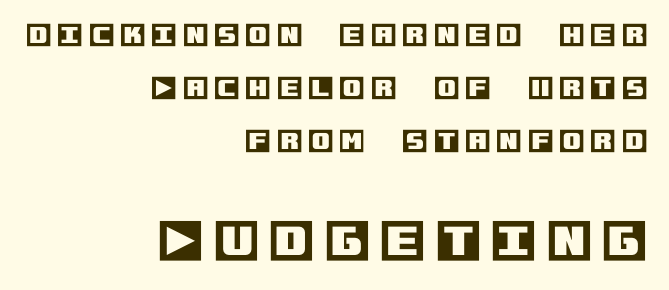
The rendering anchors every line to the right-hand side. Size contrast runs from small at the top to large at the bottom. The letters are spread apart with noticeably loose tracking. Descenders hang freely into open space. Successive baselines arrive slowly, with a big drop between each.
